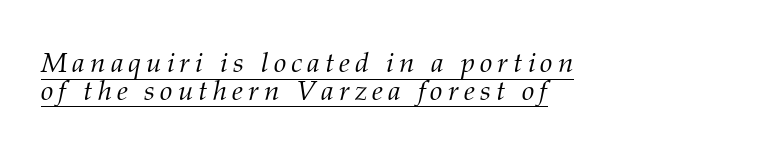
Q: Is the text bold? A: No.
Q: Is the text italic (slanted)? A: Yes, it leans right by about 12 degrees.
Q: Is the typeface a serif or a sans-serif typeface? A: Serif.
Q: Is the text underlined? A: Yes.
Q: How is the paragraph aligned? A: Left-aligned.
Q: Is the spacing between lines tight, normal or loose? A: Tight.
Q: Width (condensed, normal, or wide)? A: Normal.
Q: Stroke contrast? A: Medium.
Q: x-height? A: Medium.
Q: Monospaced? A: No.
